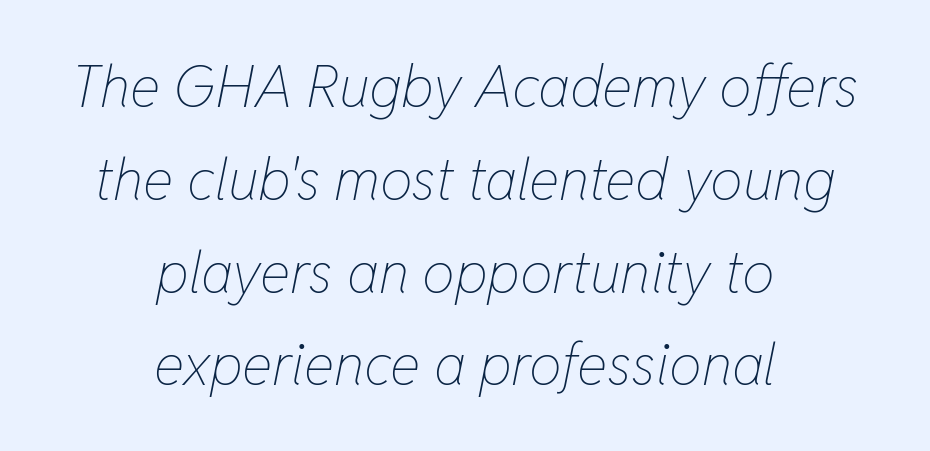
Compared with ordinary roman type, these characters are visibly tilted. The passage shown stacks its lines at a standard gap. Varying glyph widths throughout — classic text-font behaviour. You could call the tracking neutral — neither tight nor loose.
